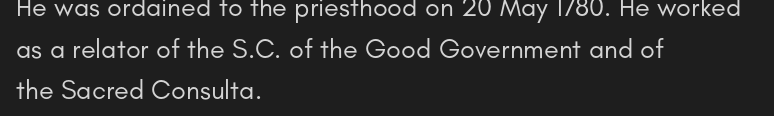
Q: Is the text bold? A: No.
Q: Is the text italic (slanted)? A: No, it is upright.
Q: Is the text underlined? A: No.
Q: How is the paragraph aligned? A: Left-aligned.
Q: Is the spacing between letters normal or unusually wide? A: Normal.
Q: Is the spacing between lines tight, normal or loose? A: Normal.
